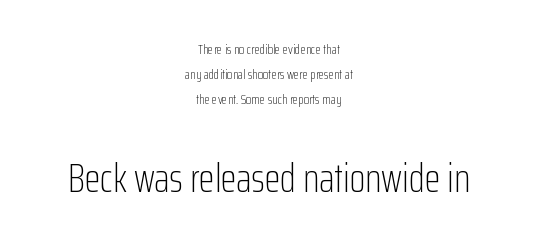
Q: Is the text bold? A: No.
Q: Is the text italic (slanted)? A: No, it is upright.
Q: Is the typeface a serif or a sans-serif typeface? A: Sans-serif.
Q: Is the text underlined? A: No.
Q: How is the paragraph aligned? A: Centered.
Q: Is the spacing between letters normal or unusually wide? A: Normal.
Q: Which block of text is set in a larger size, the first (top) or the second (bottom)? A: The second (bottom) one.
Q: Width (condensed, normal, or wide)? A: Condensed.
Q: Stroke contrast? A: Low.
Q: x-height? A: Medium.
Q: Monospaced? A: No.
